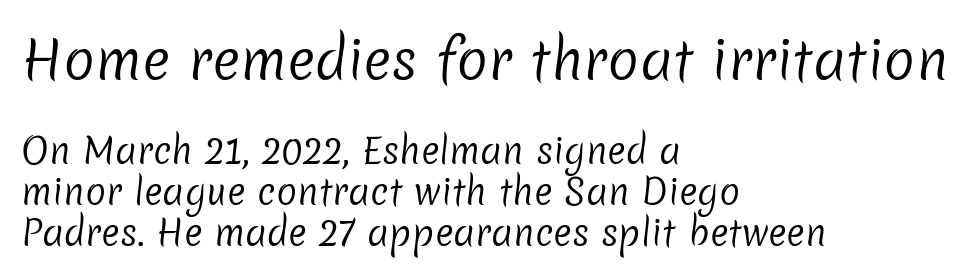
Q: Is the text bold? A: No.
Q: Is the typeface a serif or a sans-serif typeface? A: Sans-serif.
Q: Is the text underlined? A: No.
Q: How is the paragraph aligned? A: Left-aligned.
Q: Is the spacing between letters normal or unusually wide? A: Normal.
Q: Which block of text is set in a larger size, the first (top) or the second (bottom)? A: The first (top) one.
Q: Width (condensed, normal, or wide)? A: Normal.
Q: Stroke contrast? A: Low.
Q: x-height? A: Medium.
Q: Monospaced? A: No.
